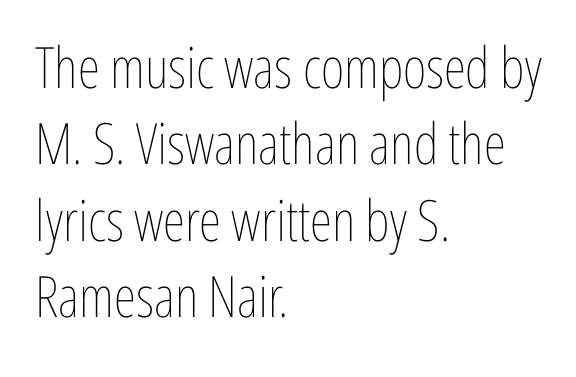
Q: Is the text bold? A: No.
Q: Is the text italic (slanted)? A: No, it is upright.
Q: Is the text underlined? A: No.
Q: How is the paragraph aligned? A: Left-aligned.
Q: Is the spacing between letters normal or unusually wide? A: Normal.
Q: Is the spacing between lines tight, normal or loose? A: Normal.
Q: Width (condensed, normal, or wide)? A: Condensed.
Q: Stroke contrast? A: Low.
Q: x-height? A: Medium.
Q: Monospaced? A: No.
